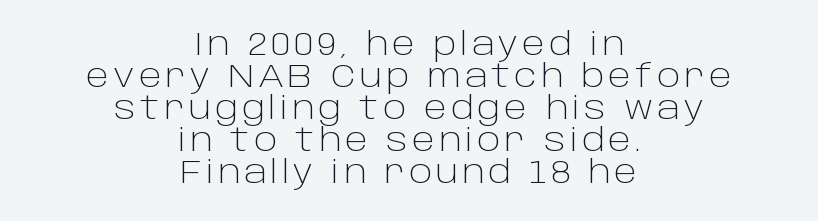
{"serif": "no", "italic": "no", "bold": "no", "weight": "light", "width": "normal", "stroke_contrast": "low", "x_height": "large", "monospaced": "no", "underline": "no", "align": "center", "line_spacing": "tight", "line_spacing_ratio": 1.03, "glyph_px": 31}
